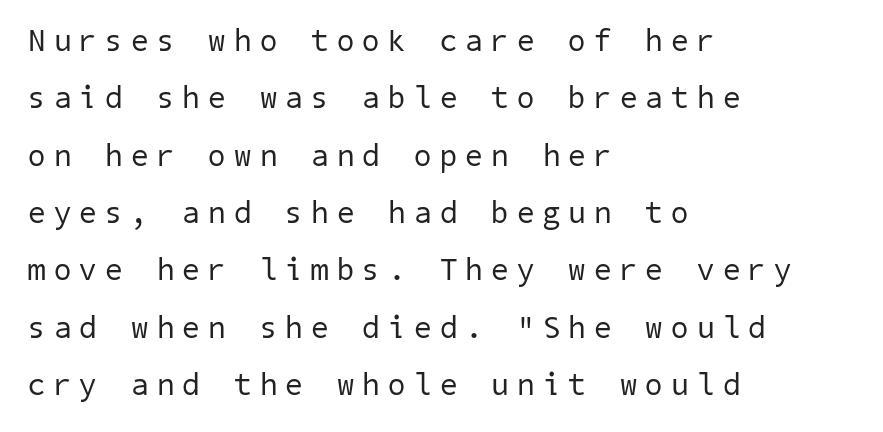
Look at the tracking — it's clearly loosened, letters drifting apart. Teacher's note: observe the even left margin — that is flush-left alignment. Check under the words: just untouched page. The typeface has the unassuming heft of standard copy or less. This rendering employs a face without finishing strokes, i.e., a sans-serif.
